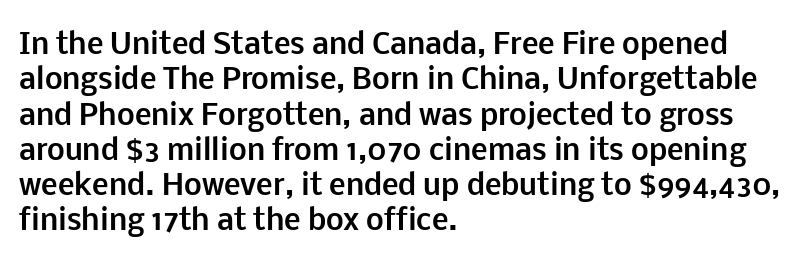
Q: Is the text bold? A: Yes.
Q: Is the text italic (slanted)? A: No, it is upright.
Q: Is the typeface a serif or a sans-serif typeface? A: Sans-serif.
Q: Is the text underlined? A: No.
Q: How is the paragraph aligned? A: Left-aligned.
Q: Is the spacing between letters normal or unusually wide? A: Normal.
Q: Is the spacing between lines tight, normal or loose? A: Normal.
Q: Width (condensed, normal, or wide)? A: Normal.
Q: Stroke contrast? A: Low.
Q: x-height? A: Medium.
Q: Monospaced? A: No.
